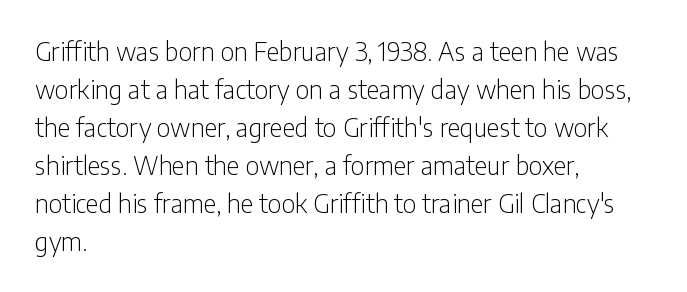
The font's upright variant was chosen for this text. The specimen omits any rule beneath the text block's lines. All the whitespace from short lines collects on the right. Tracking here is standard; glyphs follow each other at the usual distance.
